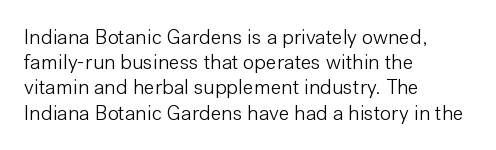
Q: Is the text bold? A: No.
Q: Is the text italic (slanted)? A: No, it is upright.
Q: Is the text underlined? A: No.
Q: How is the paragraph aligned? A: Left-aligned.
Q: Is the spacing between letters normal or unusually wide? A: Normal.
